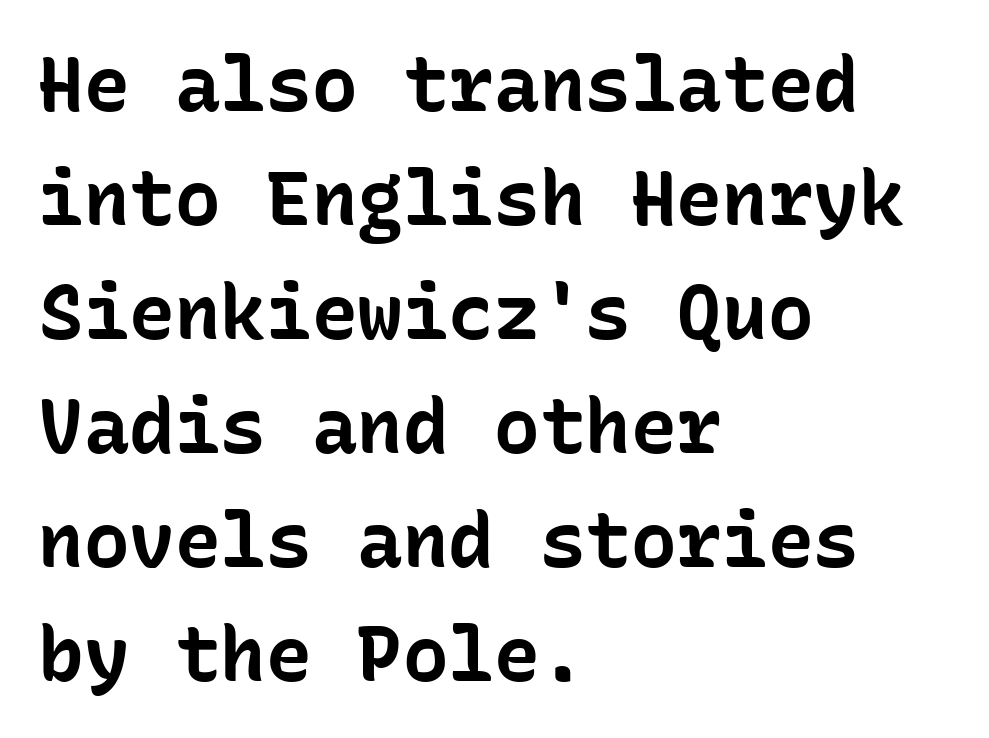
{"serif": "no", "italic": "no", "bold": "yes", "weight": "bold", "width": "normal", "stroke_contrast": "low", "x_height": "medium", "monospaced": "yes", "underline": "no", "align": "left", "line_spacing": "normal", "line_spacing_ratio": 1.5, "letter_spacing": "normal", "letter_spacing_em": 0.0, "glyph_px": 76}
